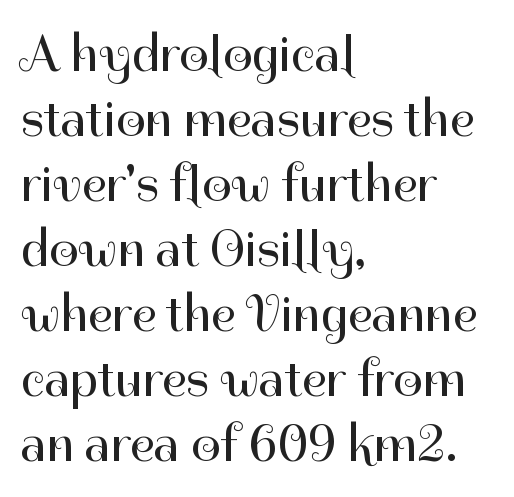
Q: Is the text bold? A: No.
Q: Is the text italic (slanted)? A: No, it is upright.
Q: Is the typeface a serif or a sans-serif typeface? A: Sans-serif.
Q: Is the text underlined? A: No.
Q: How is the paragraph aligned? A: Left-aligned.
Q: Is the spacing between letters normal or unusually wide? A: Normal.
Q: Is the spacing between lines tight, normal or loose? A: Normal.
Q: Width (condensed, normal, or wide)? A: Normal.
Q: Stroke contrast? A: High.
Q: x-height? A: Medium.
Q: Monospaced? A: No.
